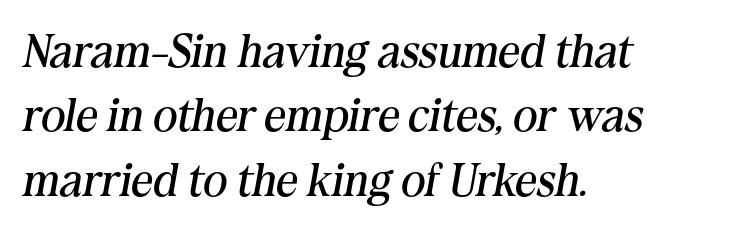
Q: Is the text bold? A: No.
Q: Is the text italic (slanted)? A: Yes, it leans right by about 10 degrees.
Q: Is the typeface a serif or a sans-serif typeface? A: Serif.
Q: Is the text underlined? A: No.
Q: How is the paragraph aligned? A: Left-aligned.
Q: Is the spacing between letters normal or unusually wide? A: Normal.
Q: Is the spacing between lines tight, normal or loose? A: Normal.
Q: Width (condensed, normal, or wide)? A: Normal.
Q: Stroke contrast? A: Medium.
Q: x-height? A: Medium.
Q: Monospaced? A: No.
